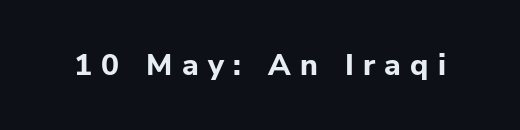
Q: Is the text bold? A: Yes.
Q: Is the text italic (slanted)? A: No, it is upright.
Q: Is the typeface a serif or a sans-serif typeface? A: Sans-serif.
Q: Is the text underlined? A: No.
Q: Is the spacing between letters normal or unusually wide? A: Unusually wide.
Q: Width (condensed, normal, or wide)? A: Normal.
Q: Stroke contrast? A: Low.
Q: x-height? A: Medium.
Q: Monospaced? A: No.
